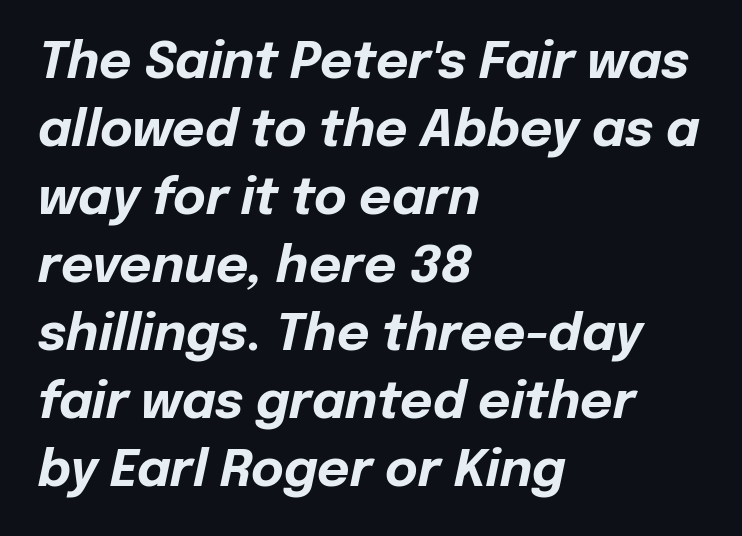
The image shows 50 px bold type, italic (leaning right); set left-aligned, normal line spacing (1.36x), normal letter spacing, not underlined; low stroke contrast and a medium x-height.
